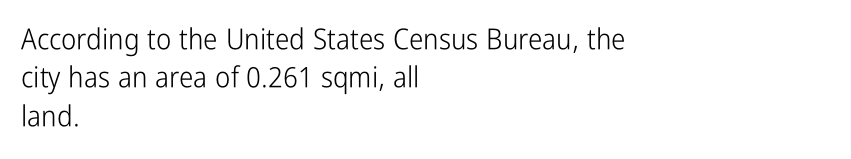
The image shows 29 px light, condensed sans-serif type, upright; set left-aligned, normal line spacing (1.32x), normal letter spacing, not underlined; low stroke contrast and a medium x-height.
